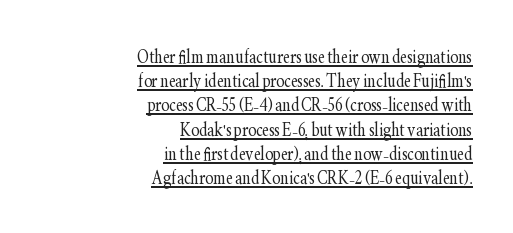
The image shows 24 px text type, upright; set right-aligned, tight line spacing (1.01x), normal letter spacing, underlined.
